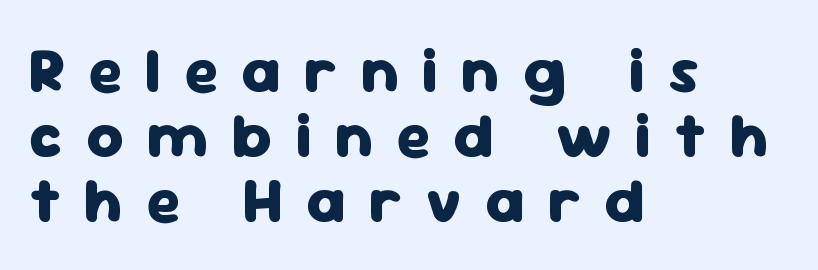
The image shows 63 px heavy sans-serif type, upright; set left-aligned, tight line spacing (1.03x), unusually wide letter spacing (+0.37 em), not underlined; low stroke contrast and a medium x-height.
